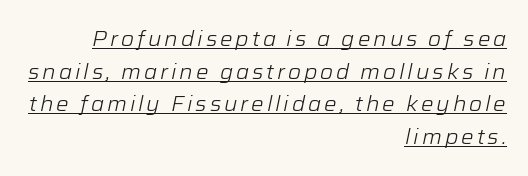
Q: Is the text bold? A: No.
Q: Is the text italic (slanted)? A: Yes, it leans right by about 12 degrees.
Q: Is the text underlined? A: Yes.
Q: How is the paragraph aligned? A: Right-aligned.
Q: Is the spacing between lines tight, normal or loose? A: Normal.
